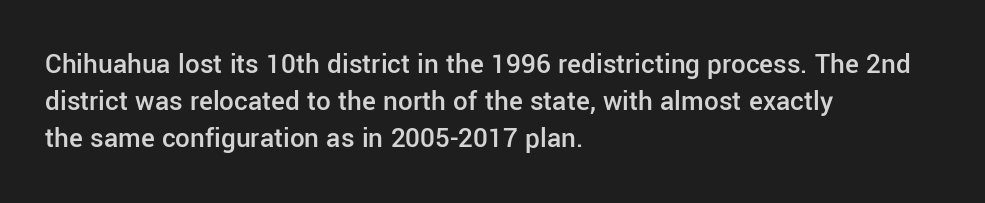
The image shows 29 px semibold sans-serif type, upright; set left-aligned, normal line spacing (1.27x), normal letter spacing, not underlined; low stroke contrast and a medium x-height.
